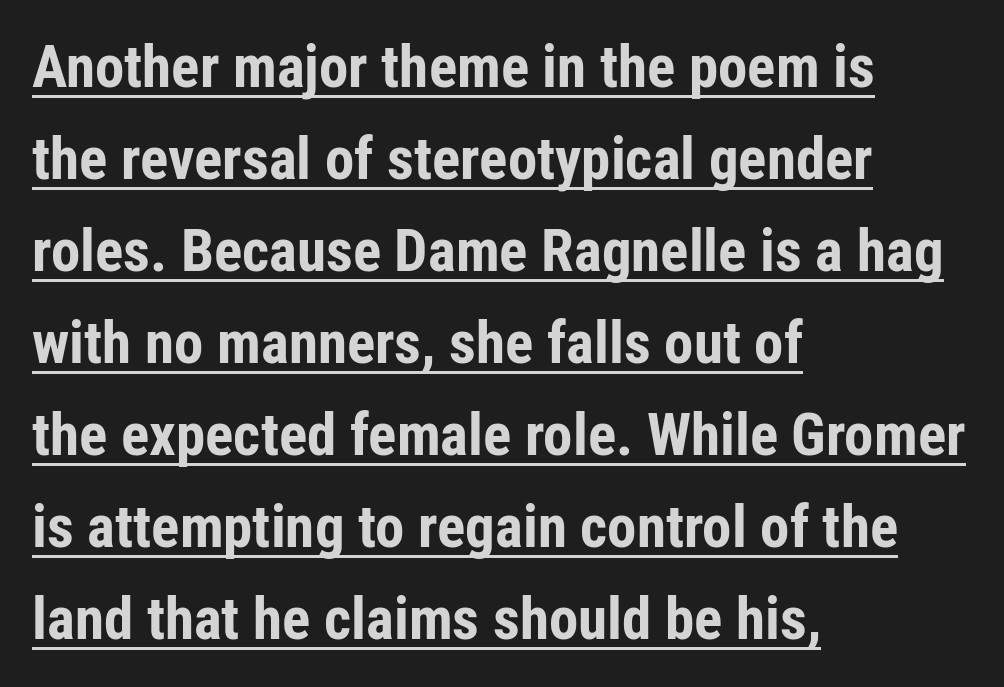
The image shows 59 px bold, condensed sans-serif type, upright; set left-aligned, normal line spacing (1.56x), normal letter spacing, underlined; low stroke contrast and a medium x-height.
